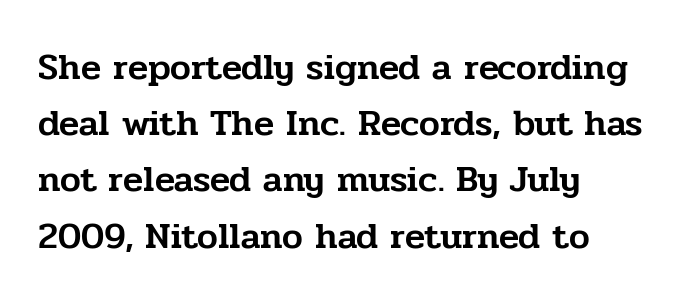
{"serif": "yes", "italic": "no", "width": "normal", "stroke_contrast": "low", "x_height": "medium", "monospaced": "no", "underline": "no", "align": "left", "line_spacing": "normal", "line_spacing_ratio": 1.52, "letter_spacing": "normal", "letter_spacing_em": 0.0, "glyph_px": 37}
